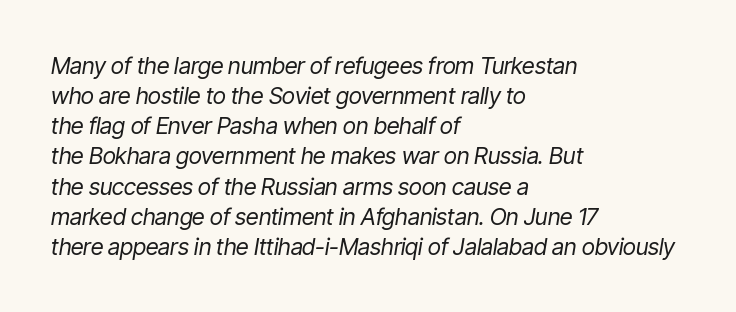
{"italic": "yes", "lean": "right", "slant_degrees": 9, "bold": "no", "underline": "no", "align": "left", "line_spacing": "normal", "line_spacing_ratio": 1.31, "letter_spacing": "normal", "letter_spacing_em": 0.0, "glyph_px": 23}
